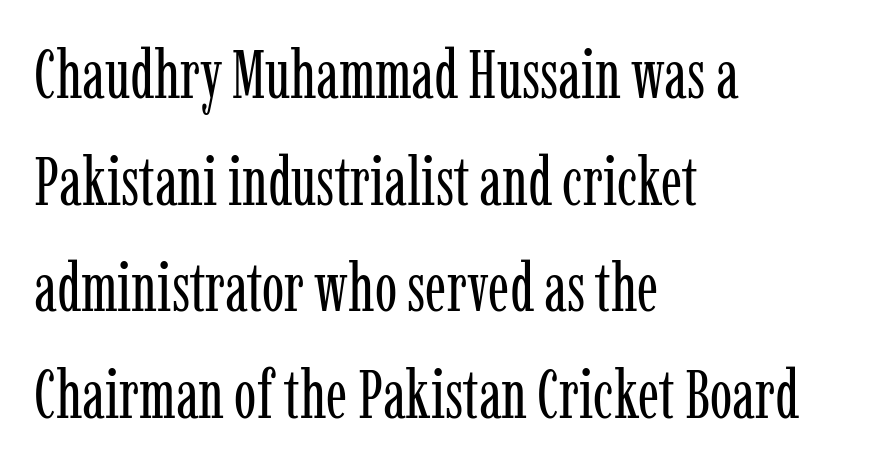
Q: Is the text bold? A: No.
Q: Is the text italic (slanted)? A: No, it is upright.
Q: Is the typeface a serif or a sans-serif typeface? A: Serif.
Q: Is the text underlined? A: No.
Q: How is the paragraph aligned? A: Left-aligned.
Q: Is the spacing between letters normal or unusually wide? A: Normal.
Q: Is the spacing between lines tight, normal or loose? A: Normal.
Q: Width (condensed, normal, or wide)? A: Condensed.
Q: Stroke contrast? A: Low.
Q: x-height? A: Medium.
Q: Monospaced? A: No.
